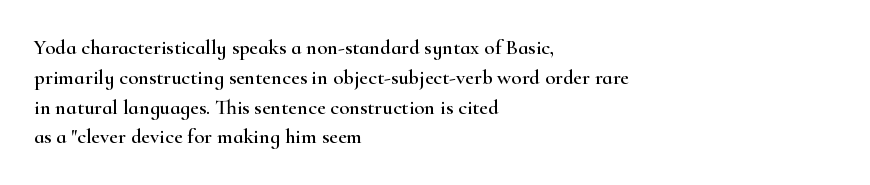
Q: Is the text italic (slanted)? A: No, it is upright.
Q: Is the text underlined? A: No.
Q: How is the paragraph aligned? A: Left-aligned.
Q: Is the spacing between letters normal or unusually wide? A: Normal.
Q: Is the spacing between lines tight, normal or loose? A: Normal.
